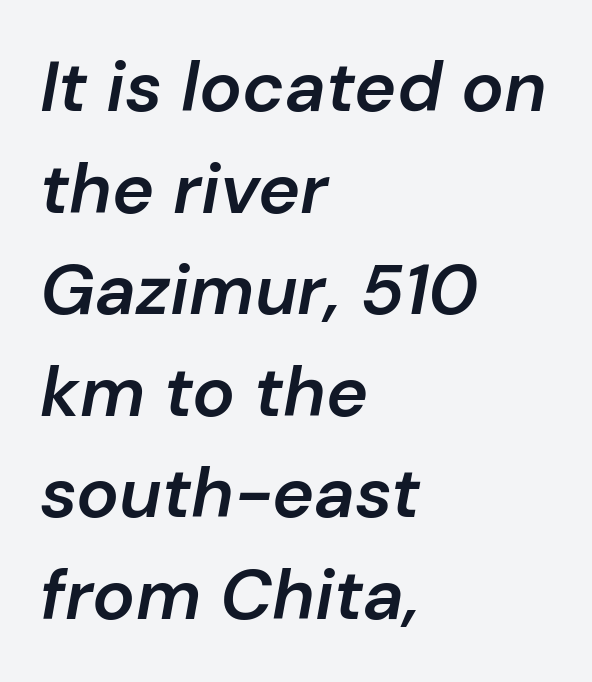
{"italic": "yes", "lean": "right", "slant_degrees": 10, "bold": "semi", "weight": "semibold", "width": "normal", "stroke_contrast": "low", "x_height": "medium", "monospaced": "no", "underline": "no", "align": "left", "line_spacing": "normal", "line_spacing_ratio": 1.43, "letter_spacing": "normal", "letter_spacing_em": 0.0, "glyph_px": 71}
